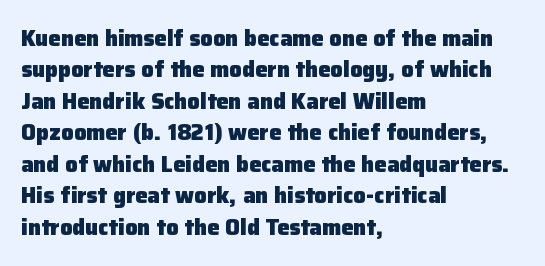
The image shows 22 px bold type, upright; set left-aligned, normal line spacing (1.43x), normal letter spacing, not underlined.
